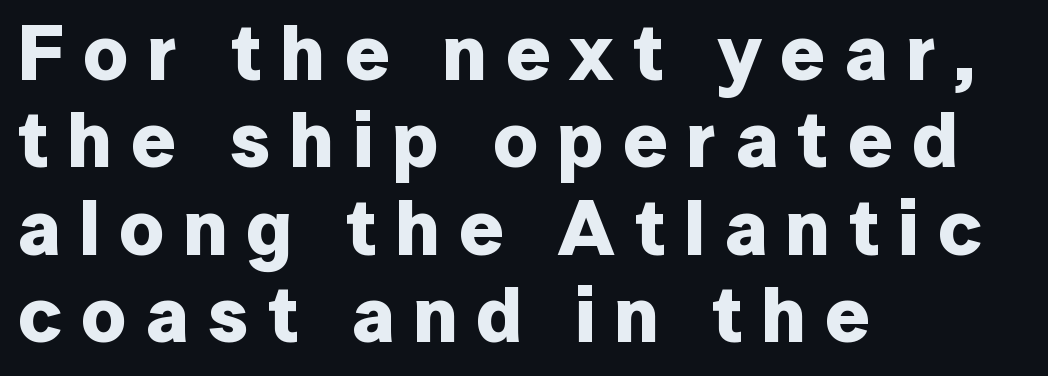
Q: Is the text bold? A: Yes.
Q: Is the text italic (slanted)? A: No, it is upright.
Q: Is the typeface a serif or a sans-serif typeface? A: Sans-serif.
Q: Is the text underlined? A: No.
Q: How is the paragraph aligned? A: Left-aligned.
Q: Is the spacing between letters normal or unusually wide? A: Unusually wide.
Q: Is the spacing between lines tight, normal or loose? A: Tight.
Q: Width (condensed, normal, or wide)? A: Normal.
Q: Stroke contrast? A: Low.
Q: x-height? A: Medium.
Q: Monospaced? A: No.
